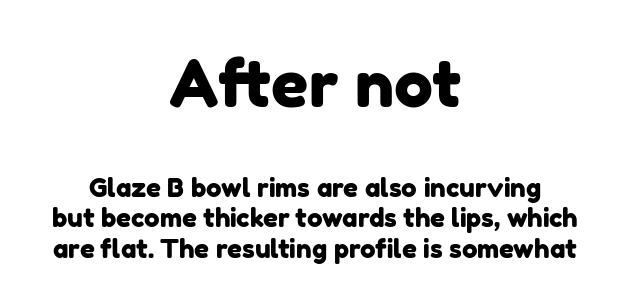
Q: Is the typeface a serif or a sans-serif typeface? A: Sans-serif.
Q: Is the text underlined? A: No.
Q: How is the paragraph aligned? A: Centered.
Q: Is the spacing between letters normal or unusually wide? A: Normal.
Q: Which block of text is set in a larger size, the first (top) or the second (bottom)? A: The first (top) one.
Q: Width (condensed, normal, or wide)? A: Normal.
Q: Stroke contrast? A: Low.
Q: x-height? A: Medium.
Q: Monospaced? A: No.
